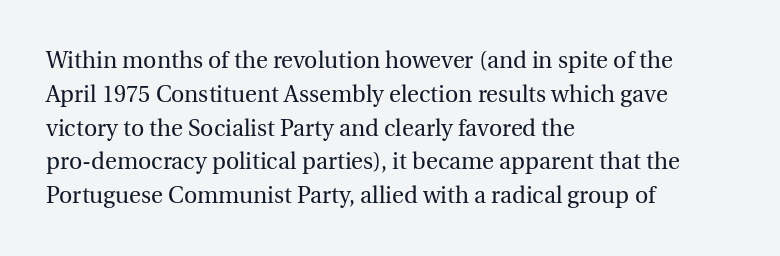
Q: Is the text bold? A: No.
Q: Is the text italic (slanted)? A: No, it is upright.
Q: Is the text underlined? A: No.
Q: How is the paragraph aligned? A: Left-aligned.
Q: Is the spacing between letters normal or unusually wide? A: Normal.
Q: Is the spacing between lines tight, normal or loose? A: Normal.
